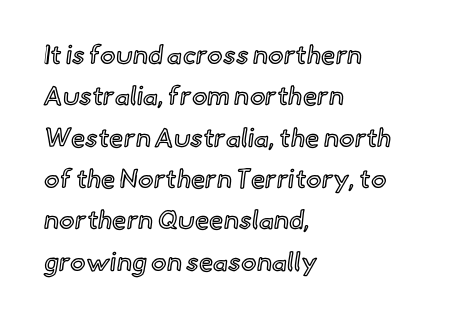
Honestly, there is no underline to notice here at all. Nothing unusual about the tracking: characters are spaced as the font intends. These lines stack with their left ends in a neat column. Normally led — the rows are evenly, conventionally spaced.
